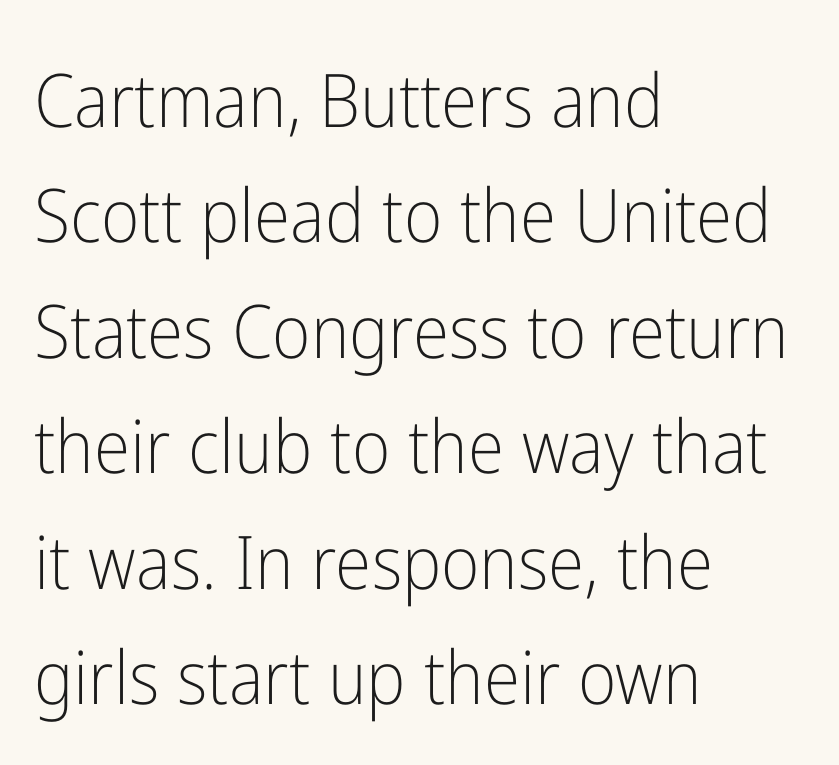
Nope, not italic — everything's standing straight. Short note: letters normally spaced. The characters are drawn with everyday or finer stroke widths. Caption: multi-line text, flush left, ragged right.
